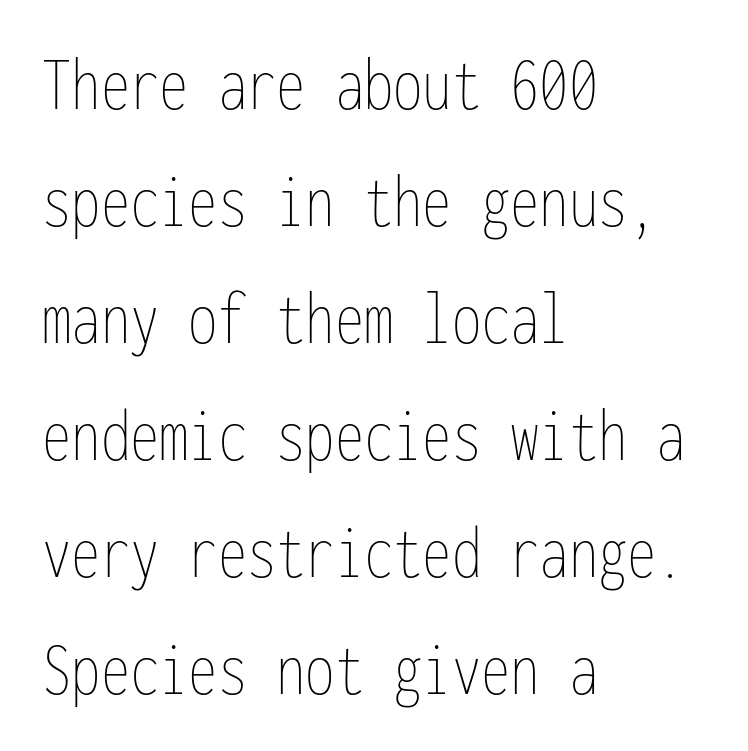
Summary of vertical rhythm: regular, with standard interline spacing. Upright lettering throughout. The strokes carry an ordinary text weight at most. Compared with typical body copy, the letter spacing here is the same.
